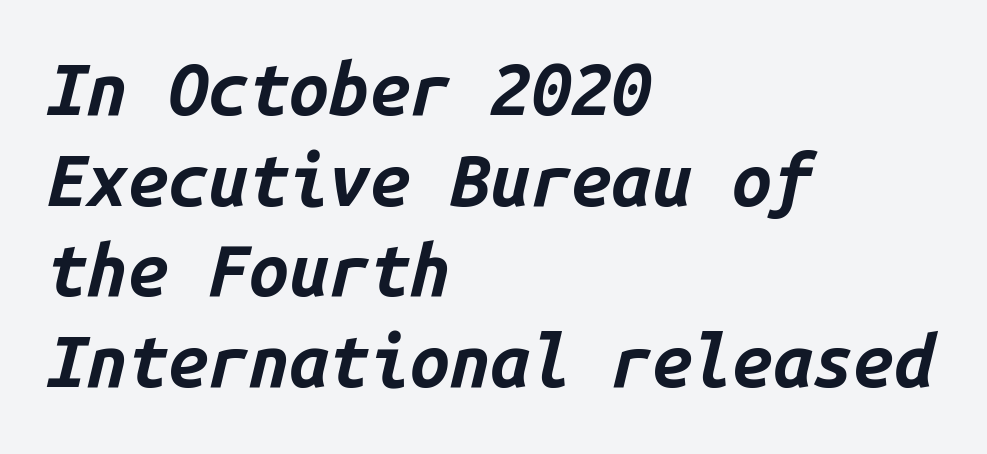
Q: Is the text bold? A: Yes.
Q: Is the text italic (slanted)? A: Yes, it leans right by about 14 degrees.
Q: Is the text underlined? A: No.
Q: How is the paragraph aligned? A: Left-aligned.
Q: Is the spacing between letters normal or unusually wide? A: Normal.
Q: Is the spacing between lines tight, normal or loose? A: Normal.
Q: Width (condensed, normal, or wide)? A: Normal.
Q: Stroke contrast? A: Low.
Q: x-height? A: Medium.
Q: Monospaced? A: Yes.
